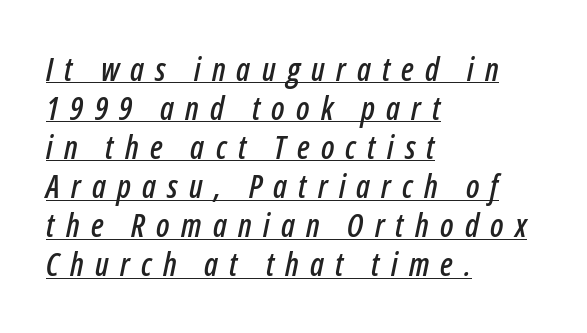
Q: Is the text italic (slanted)? A: Yes, it leans right by about 12 degrees.
Q: Is the text underlined? A: Yes.
Q: How is the paragraph aligned? A: Left-aligned.
Q: Is the spacing between letters normal or unusually wide? A: Unusually wide.
Q: Width (condensed, normal, or wide)? A: Condensed.
Q: Stroke contrast? A: Low.
Q: x-height? A: Medium.
Q: Monospaced? A: No.
